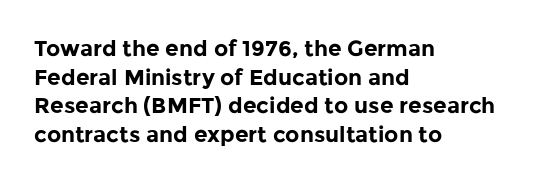
The image shows 22 px bold type, upright; set left-aligned, normal line spacing (1.3x), normal letter spacing, not underlined.
